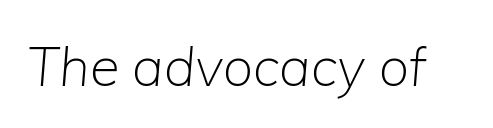
The image shows 54 px light type, italic (leaning right); set normal letter spacing, not underlined; low stroke contrast and a medium x-height.
